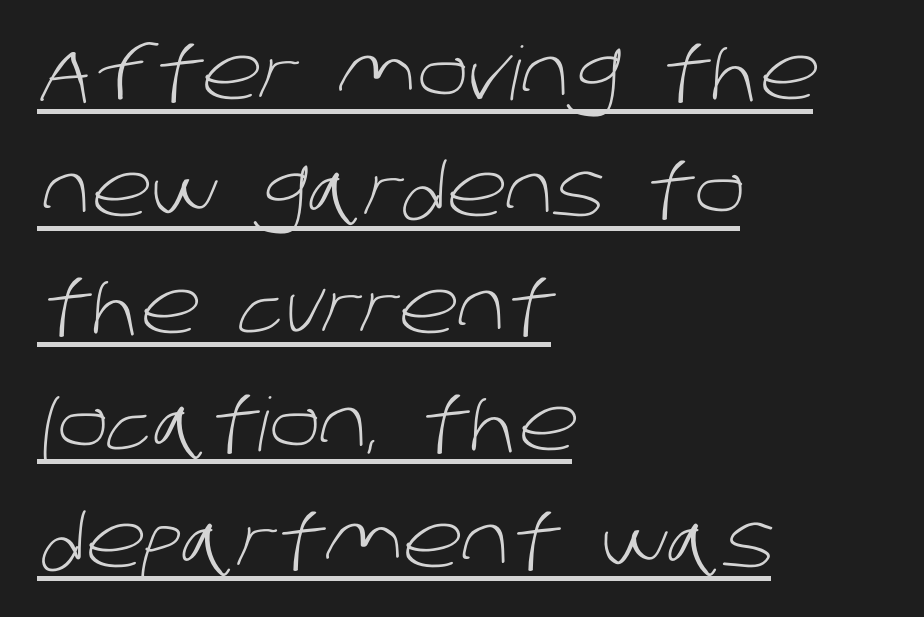
Q: Is the text bold? A: No.
Q: Is the typeface a serif or a sans-serif typeface? A: Sans-serif.
Q: Is the text underlined? A: Yes.
Q: How is the paragraph aligned? A: Left-aligned.
Q: Is the spacing between letters normal or unusually wide? A: Normal.
Q: Is the spacing between lines tight, normal or loose? A: Normal.
Q: Width (condensed, normal, or wide)? A: Normal.
Q: Stroke contrast? A: Low.
Q: x-height? A: Large.
Q: Monospaced? A: No.
